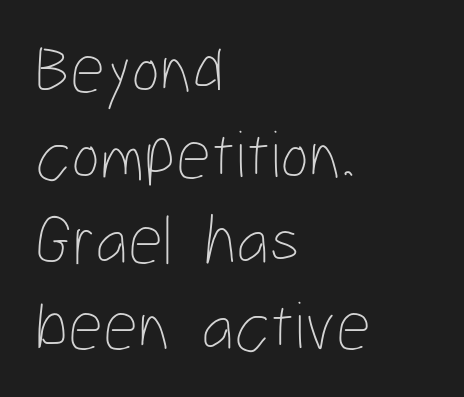
Caption: face not bold, strokes unweighted. These lines keep a tight, regular rhythm from letter to letter. Each letter keeps its own natural width here, so spacing adapts to shape. Typeset ragged right — the left edge is the straight one. The gap between lines stays unmarked.
